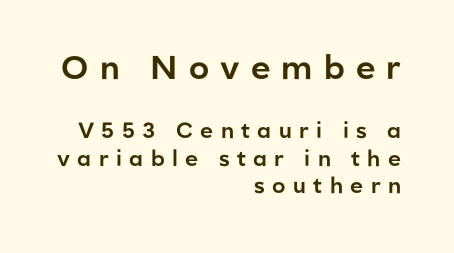
Q: Is the text italic (slanted)? A: No, it is upright.
Q: Is the typeface a serif or a sans-serif typeface? A: Sans-serif.
Q: Is the text underlined? A: No.
Q: How is the paragraph aligned? A: Right-aligned.
Q: Is the spacing between letters normal or unusually wide? A: Unusually wide.
Q: Is the spacing between lines tight, normal or loose? A: Normal.
Q: Which block of text is set in a larger size, the first (top) or the second (bottom)? A: The first (top) one.
Q: Width (condensed, normal, or wide)? A: Normal.
Q: Stroke contrast? A: Low.
Q: x-height? A: Medium.
Q: Monospaced? A: No.
